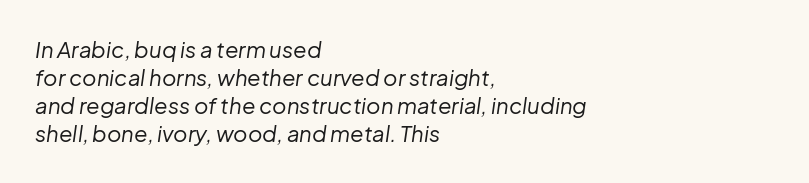
Q: Is the text bold? A: No.
Q: Is the text italic (slanted)? A: Yes, it leans right by about 8 degrees.
Q: Is the text underlined? A: No.
Q: How is the paragraph aligned? A: Left-aligned.
Q: Is the spacing between letters normal or unusually wide? A: Normal.
Q: Is the spacing between lines tight, normal or loose? A: Normal.
